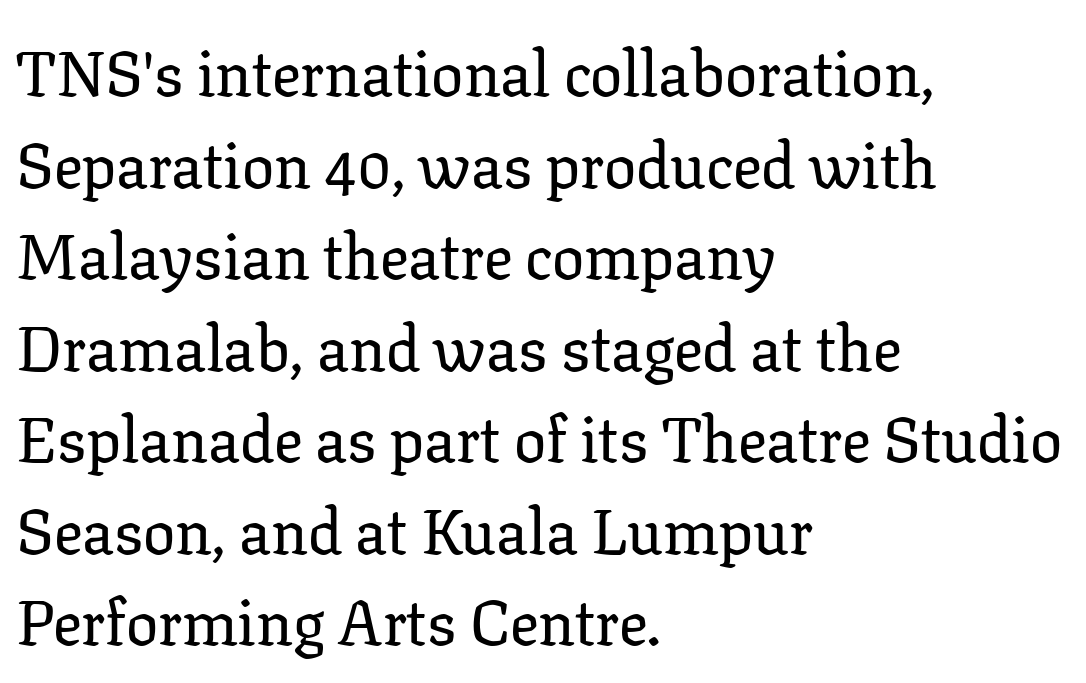
Here the glyphs are tracked normally, forming tight word shapes. Posture: straight, roman, zero tilt. Only glyphs here, with clear space below each row. This sample uses a serif face.
